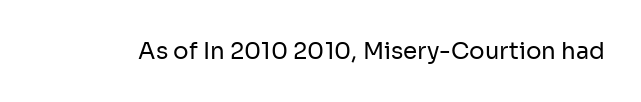
The type is set solid horizontally, with unmodified tracking. Words float on clear page, feet unadorned. A quiet, ordinary-to-light weight characterises the typeface. The type sits square on the baseline with zero lean.
